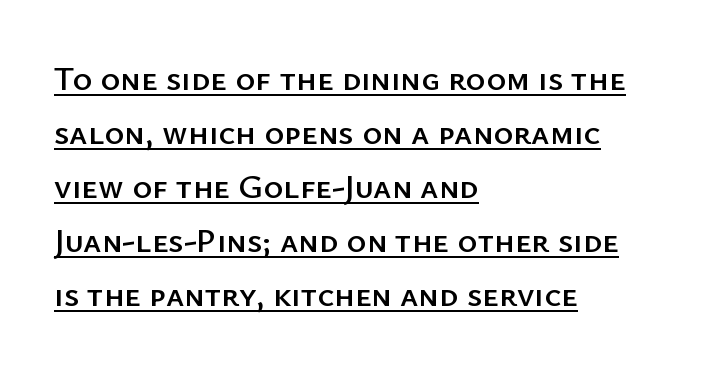
{"serif": "no", "italic": "no", "width": "normal", "stroke_contrast": "low", "x_height": "medium", "monospaced": "no", "underline": "yes", "align": "left", "line_spacing": "normal", "line_spacing_ratio": 1.59, "letter_spacing": "normal", "letter_spacing_em": 0.0, "glyph_px": 34}
